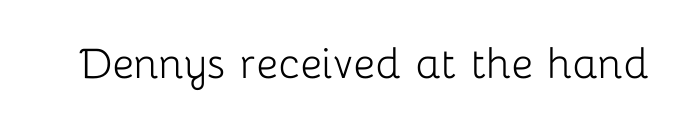
Varying glyph widths throughout — classic text-font behaviour. This sample uses a sans-serif face. Heaviness? Minimal to ordinary, like unemphasized prose. The foot of each line stays bare and open. The gaps between neighbouring characters are ordinary and unremarkable.
